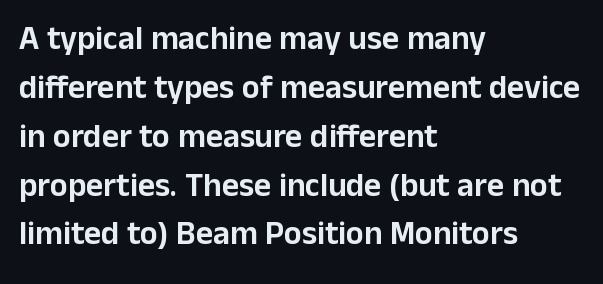
The face used here is rendered with its standard letterfit. The paragraph shown leans on its left margin. Is there any slant? The stems are plumb. Examine the stroke ends and you'll find no serifs. Here the designer chose a conventional face with non-uniform glyph widths. Leading: standard.
